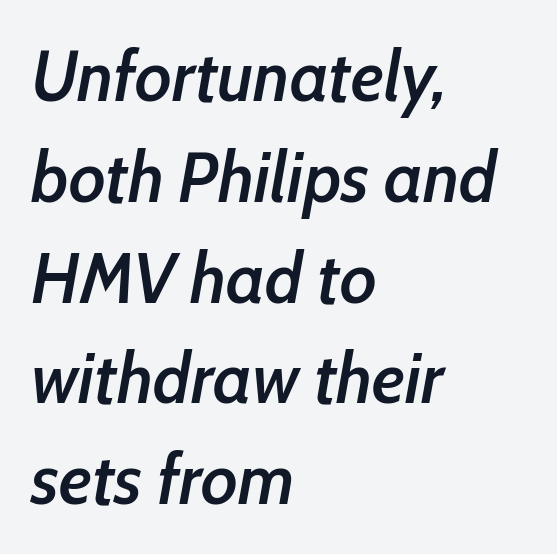
{"italic": "yes", "lean": "right", "slant_degrees": 10, "bold": "semi", "weight": "semibold", "width": "condensed", "stroke_contrast": "low", "x_height": "medium", "monospaced": "no", "underline": "no", "align": "left", "line_spacing": "normal", "line_spacing_ratio": 1.4, "letter_spacing": "normal", "letter_spacing_em": 0.0, "glyph_px": 72}
